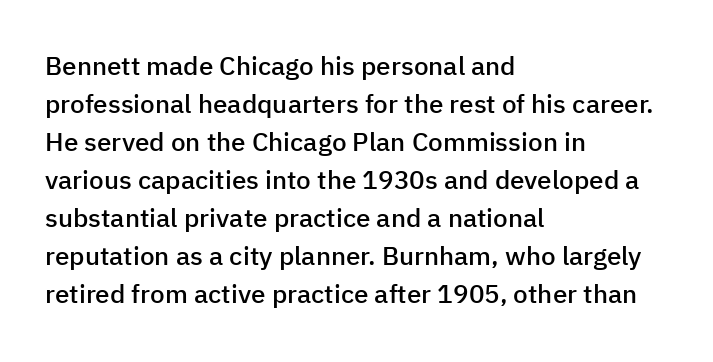
Q: Is the text bold? A: Semi-bold.
Q: Is the text italic (slanted)? A: No, it is upright.
Q: Is the text underlined? A: No.
Q: How is the paragraph aligned? A: Left-aligned.
Q: Is the spacing between letters normal or unusually wide? A: Normal.
Q: Is the spacing between lines tight, normal or loose? A: Normal.
